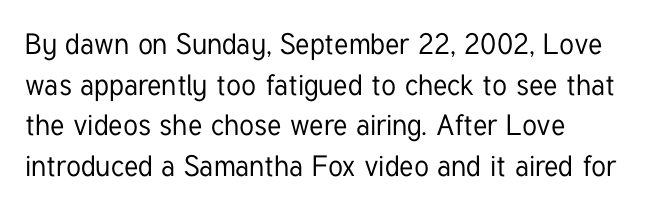
{"serif": "no", "italic": "no", "width": "condensed", "stroke_contrast": "low", "x_height": "medium", "monospaced": "no", "underline": "no", "align": "left", "line_spacing": "normal", "line_spacing_ratio": 1.4, "letter_spacing": "normal", "letter_spacing_em": 0.0, "glyph_px": 29}
